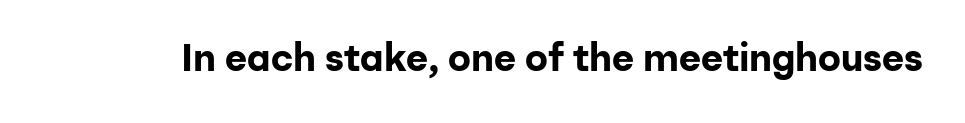
The text was rendered using a sans face with plain stroke endings. A typesetter would call this zero additional tracking. If you drew a line through each stem, it would be perfectly vertical. The rendering uses a bold face; every stroke is thick and dark. Descender tails drop into unmarked territory.
